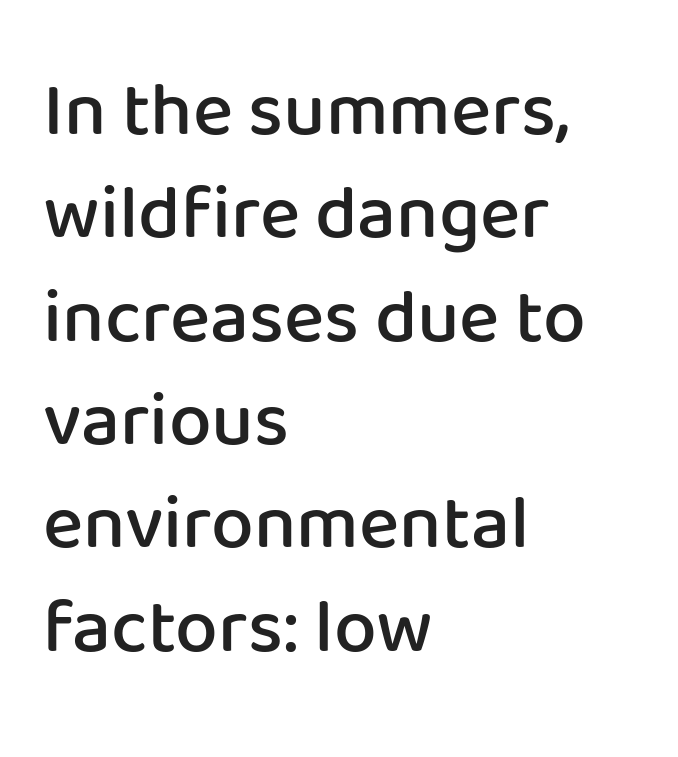
Q: Is the text bold? A: Semi-bold.
Q: Is the text italic (slanted)? A: No, it is upright.
Q: Is the typeface a serif or a sans-serif typeface? A: Sans-serif.
Q: Is the text underlined? A: No.
Q: How is the paragraph aligned? A: Left-aligned.
Q: Is the spacing between letters normal or unusually wide? A: Normal.
Q: Is the spacing between lines tight, normal or loose? A: Normal.
Q: Width (condensed, normal, or wide)? A: Normal.
Q: Stroke contrast? A: Low.
Q: x-height? A: Medium.
Q: Monospaced? A: No.
